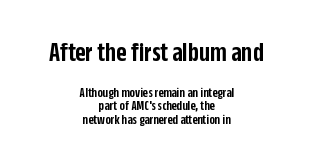
The image shows 28 px semibold, condensed sans-serif type, upright; set centered, tight line spacing (0.97x), normal letter spacing, not underlined; the first (top) block is 2.0x larger; low stroke contrast and a large x-height.
